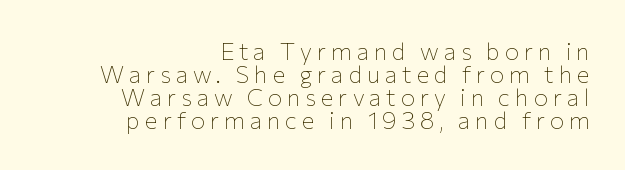
{"italic": "no", "bold": "no", "underline": "no", "align": "right", "line_spacing": "tight", "line_spacing_ratio": 0.96, "letter_spacing": "wide", "letter_spacing_em": 0.2, "glyph_px": 24}
